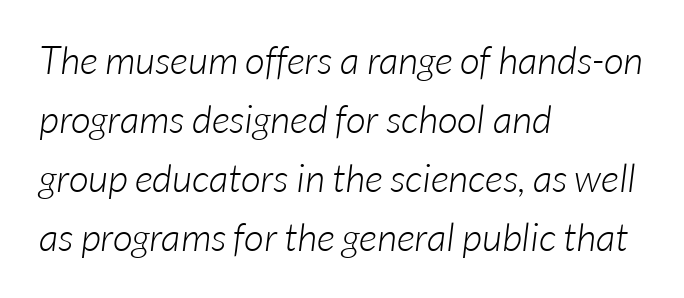
{"serif": "no", "bold": "no", "weight": "light", "width": "normal", "stroke_contrast": "low", "x_height": "medium", "monospaced": "no", "underline": "no", "align": "left", "line_spacing": "normal", "line_spacing_ratio": 1.51, "letter_spacing": "normal", "letter_spacing_em": 0.0, "glyph_px": 39}
